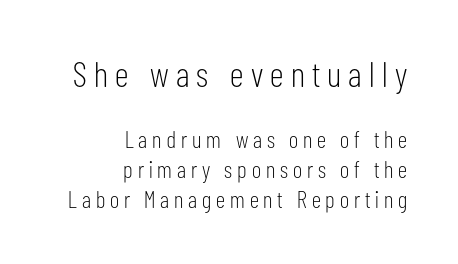
Do the characters align in a grid? No, the font is proportional. Letters have the restrained weight of plain body copy at most. This layout puts the oversized block above and the modest block below. Caption: expanded tracking, letters set apart. Vertical strokes here are truly vertical.
